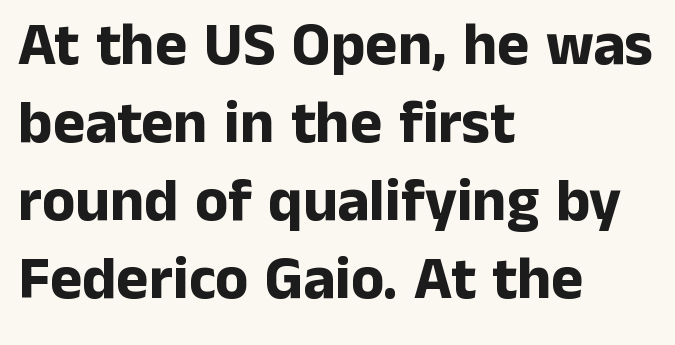
{"serif": "no", "italic": "no", "bold": "yes", "weight": "bold", "width": "normal", "stroke_contrast": "low", "x_height": "medium", "monospaced": "no", "underline": "no", "align": "left", "line_spacing": "normal", "line_spacing_ratio": 1.28, "letter_spacing": "normal", "letter_spacing_em": 0.0, "glyph_px": 61}
